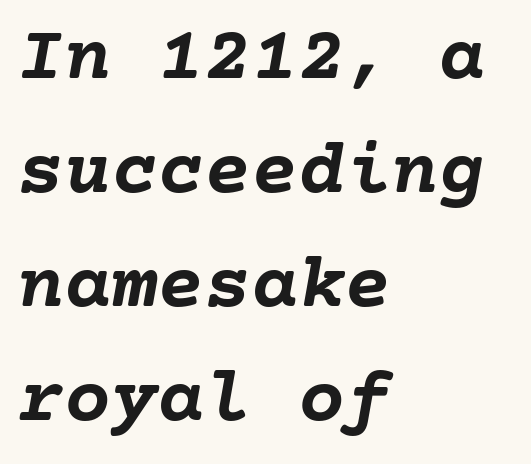
Reading down the block, your eye returns to a fixed left position each line. Honestly, there is no underline to notice here at all. The face used here has the dense, thick strokes of a bold. The face used here has a pronounced slope to its letters. Tracking here is standard; glyphs follow each other at the usual distance.
